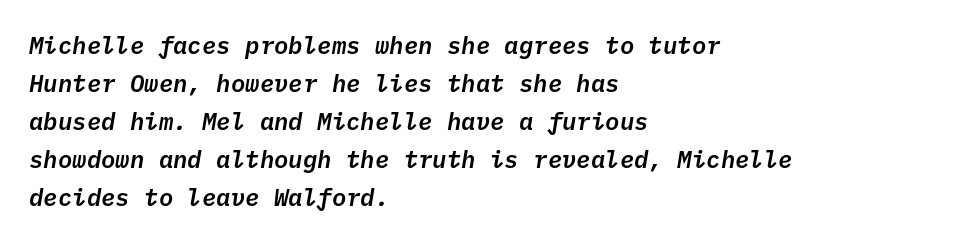
Q: Is the text italic (slanted)? A: Yes, it leans right by about 10 degrees.
Q: Is the text underlined? A: No.
Q: How is the paragraph aligned? A: Left-aligned.
Q: Is the spacing between letters normal or unusually wide? A: Normal.
Q: Is the spacing between lines tight, normal or loose? A: Normal.
